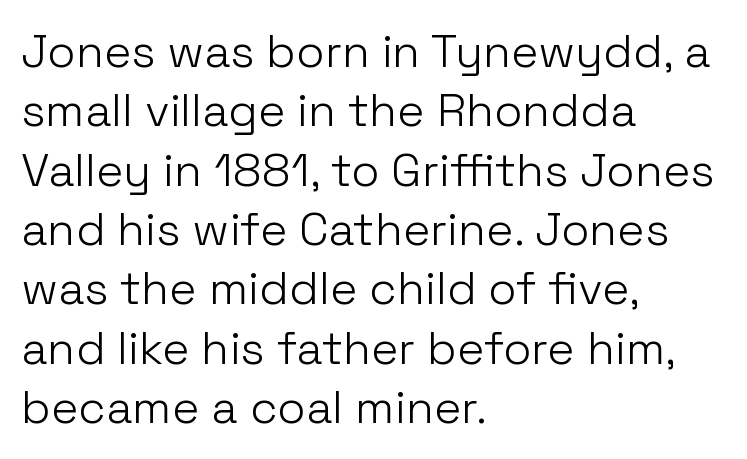
{"serif": "no", "italic": "no", "bold": "no", "weight": "light", "width": "normal", "stroke_contrast": "low", "x_height": "medium", "monospaced": "no", "underline": "no", "align": "left", "line_spacing": "normal", "line_spacing_ratio": 1.29, "letter_spacing": "normal", "letter_spacing_em": 0.0, "glyph_px": 46}
